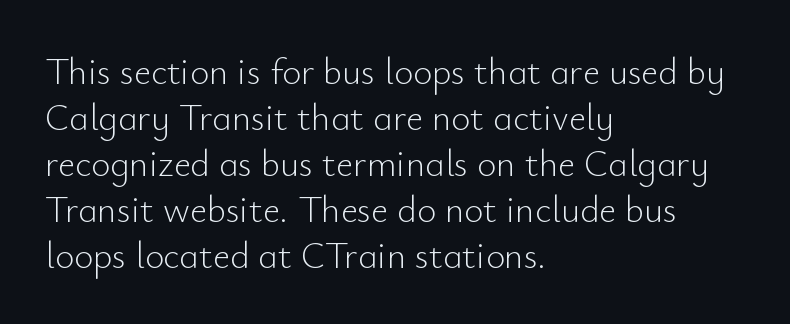
The image shows 37 px light sans-serif type, upright; set left-aligned, line spacing 1.24x, normal letter spacing, not underlined; low stroke contrast and a small x-height.
